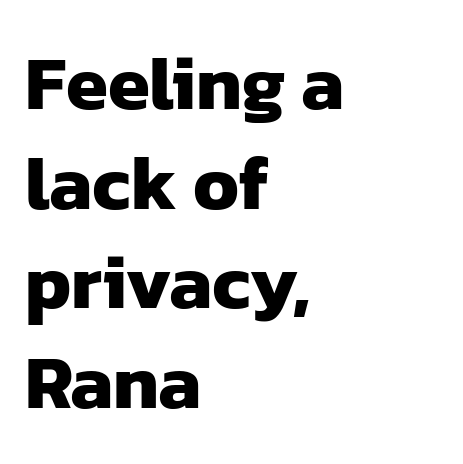
{"serif": "no", "bold": "yes", "weight": "heavy", "width": "normal", "stroke_contrast": "low", "x_height": "medium", "monospaced": "no", "underline": "no", "align": "left", "line_spacing": "normal", "line_spacing_ratio": 1.31, "letter_spacing": "normal", "letter_spacing_em": 0.0, "glyph_px": 76}
